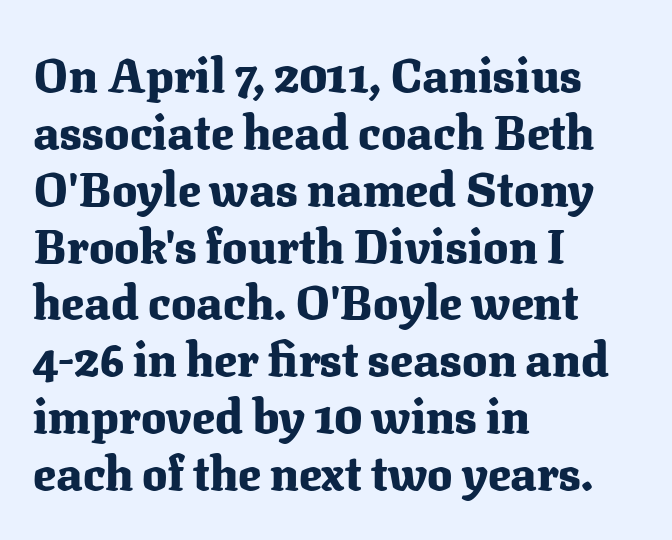
The image shows 47 px heavy serif type, upright; set left-aligned, line spacing 1.21x, normal letter spacing, not underlined; medium stroke contrast and a medium x-height.
